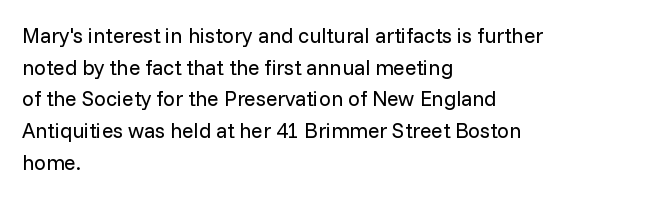
{"italic": "no", "bold": "no", "underline": "no", "align": "left", "line_spacing": "normal", "line_spacing_ratio": 1.51, "letter_spacing": "normal", "letter_spacing_em": 0.0, "glyph_px": 21}
